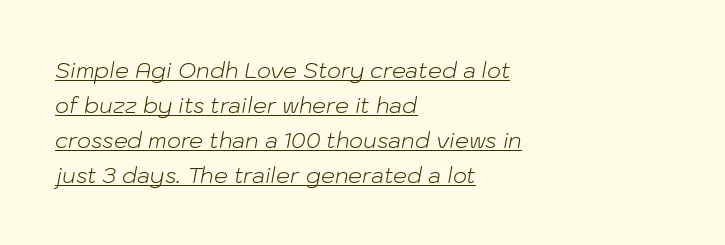
Spacing between characters is what you'd get straight out of the box. Regular leading. The rendering applies a slant to the glyphs. The rag falls on the right side of this text block. The face looks like a standard text weight, possibly lighter.
